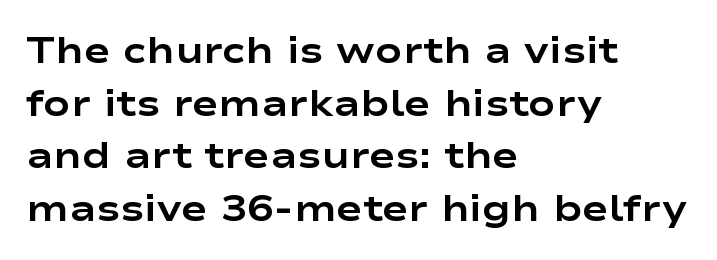
{"serif": "no", "italic": "no", "bold": "yes", "weight": "bold", "width": "wide", "stroke_contrast": "low", "x_height": "medium", "monospaced": "no", "underline": "no", "align": "left", "line_spacing": "normal", "line_spacing_ratio": 1.46, "letter_spacing": "normal", "letter_spacing_em": 0.0, "glyph_px": 36}
